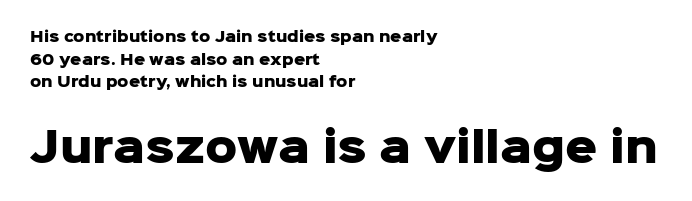
Characters remain perfectly vertical along every line. Bigger letters appear in the bottom chunk; the top chunk is reduced. This sample keeps an unexceptional amount of space between lines. Here the designer chose a conventional face with non-uniform glyph widths. Tracking here is standard; glyphs follow each other at the usual distance. The paragraph has a hard left edge and a soft right edge.
